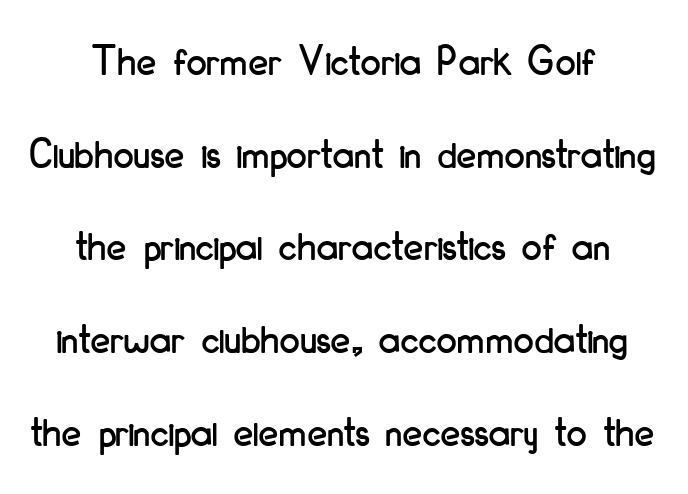
The image shows 45 px condensed sans-serif type, upright; set loose line spacing (2.06x), normal letter spacing, not underlined; low stroke contrast and a small x-height.
